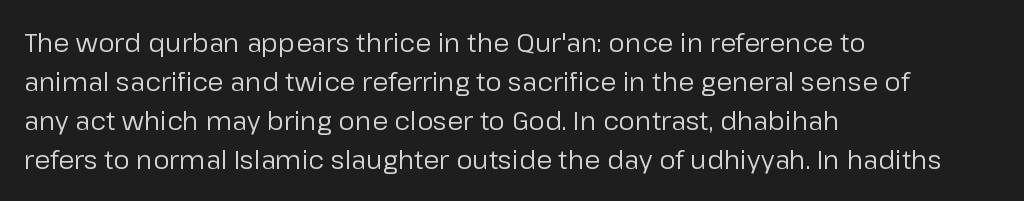
Q: Is the text bold? A: No.
Q: Is the text italic (slanted)? A: No, it is upright.
Q: Is the text underlined? A: No.
Q: How is the paragraph aligned? A: Left-aligned.
Q: Is the spacing between letters normal or unusually wide? A: Normal.
Q: Is the spacing between lines tight, normal or loose? A: Normal.
